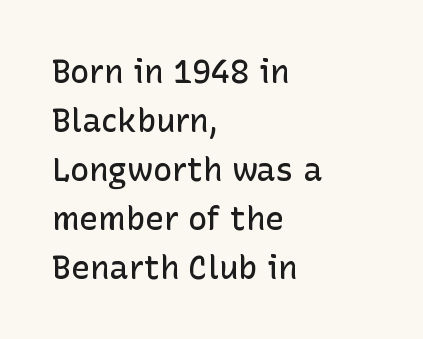
{"serif": "no", "italic": "no", "bold": "semi", "weight": "semibold", "width": "normal", "stroke_contrast": "low", "x_height": "medium", "monospaced": "no", "underline": "no", "align": "left", "line_spacing": "normal", "line_spacing_ratio": 1.53, "letter_spacing": "normal", "letter_spacing_em": 0.0, "glyph_px": 32}
